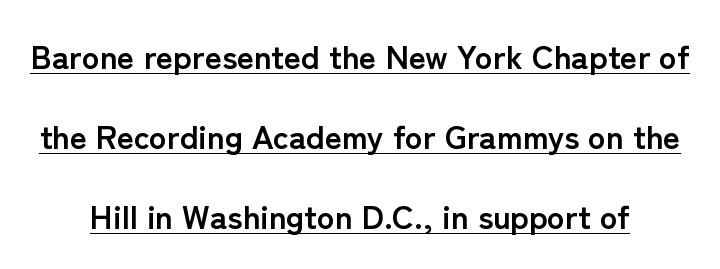
Q: Is the text bold? A: Yes.
Q: Is the text italic (slanted)? A: No, it is upright.
Q: Is the typeface a serif or a sans-serif typeface? A: Sans-serif.
Q: Is the text underlined? A: Yes.
Q: Is the spacing between letters normal or unusually wide? A: Normal.
Q: Is the spacing between lines tight, normal or loose? A: Loose.
Q: Width (condensed, normal, or wide)? A: Normal.
Q: Stroke contrast? A: Low.
Q: x-height? A: Medium.
Q: Monospaced? A: No.
